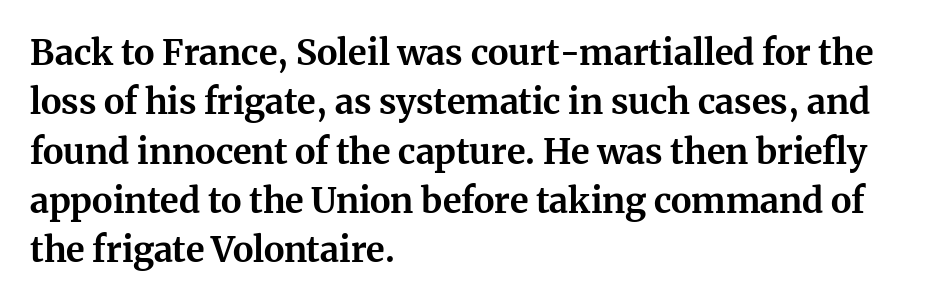
Each new line begins a customary step beneath the previous one. Nothing unusual about the tracking: characters are spaced as the font intends. The specimen omits any rule beneath the text block's lines. Typographically, this falls in the serif category.
